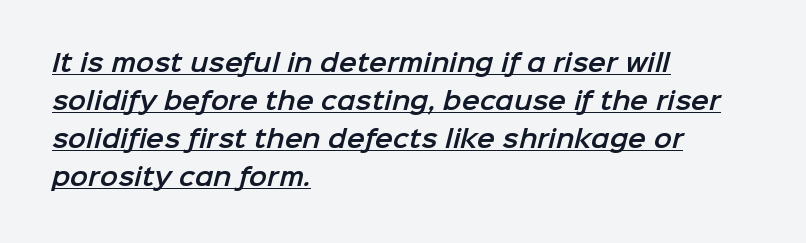
{"underline": "yes", "align": "left", "line_spacing": "normal", "line_spacing_ratio": 1.58, "letter_spacing": "normal", "letter_spacing_em": 0.0, "glyph_px": 24}
